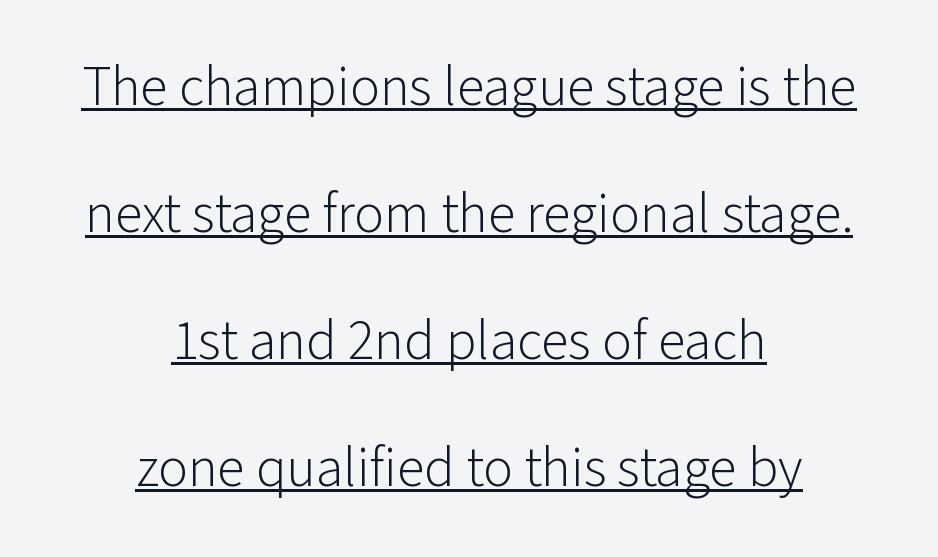
{"serif": "no", "italic": "no", "bold": "no", "weight": "light", "width": "normal", "stroke_contrast": "low", "x_height": "medium", "monospaced": "no", "underline": "yes", "align": "center", "line_spacing": "loose", "line_spacing_ratio": 2.27, "letter_spacing": "normal", "letter_spacing_em": 0.0, "glyph_px": 56}
